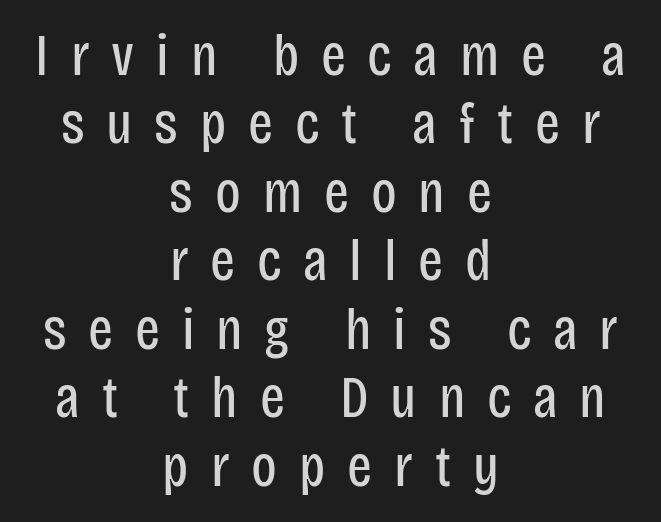
Q: Is the text bold? A: No.
Q: Is the text italic (slanted)? A: No, it is upright.
Q: Is the typeface a serif or a sans-serif typeface? A: Sans-serif.
Q: Is the text underlined? A: No.
Q: How is the paragraph aligned? A: Centered.
Q: Is the spacing between letters normal or unusually wide? A: Unusually wide.
Q: Width (condensed, normal, or wide)? A: Condensed.
Q: Stroke contrast? A: Low.
Q: x-height? A: Large.
Q: Monospaced? A: No.
